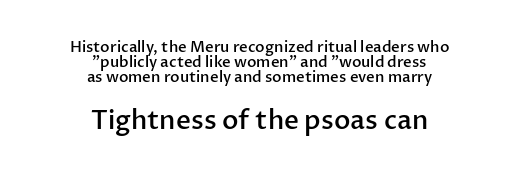
Q: Is the text bold? A: Semi-bold.
Q: Is the text italic (slanted)? A: No, it is upright.
Q: Is the text underlined? A: No.
Q: How is the paragraph aligned? A: Centered.
Q: Is the spacing between letters normal or unusually wide? A: Normal.
Q: Is the spacing between lines tight, normal or loose? A: Tight.
Q: Which block of text is set in a larger size, the first (top) or the second (bottom)? A: The second (bottom) one.
